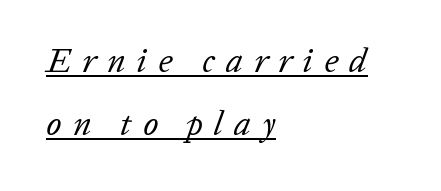
Q: Is the text bold? A: No.
Q: Is the text italic (slanted)? A: Yes, it leans right by about 20 degrees.
Q: Is the text underlined? A: Yes.
Q: How is the paragraph aligned? A: Left-aligned.
Q: Is the spacing between letters normal or unusually wide? A: Unusually wide.
Q: Width (condensed, normal, or wide)? A: Normal.
Q: Stroke contrast? A: Low.
Q: x-height? A: Medium.
Q: Monospaced? A: No.
